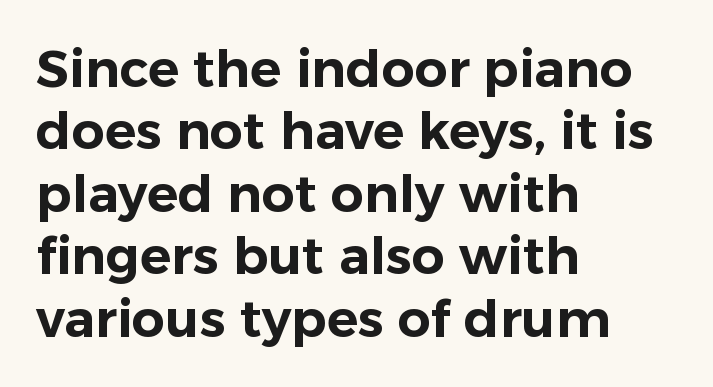
Serif or sans? Sans — the stroke terminals are bare. Here the designer chose a conventional face with non-uniform glyph widths. In terms of posture, this sample is upright. Glance below the letters and you will spot only blank space.
